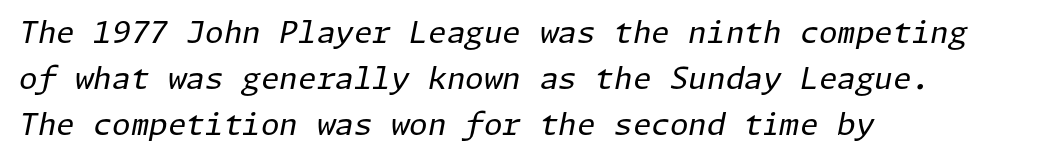
Q: Is the text bold? A: No.
Q: Is the text italic (slanted)? A: Yes, it leans right by about 11 degrees.
Q: Is the text underlined? A: No.
Q: How is the paragraph aligned? A: Left-aligned.
Q: Is the spacing between letters normal or unusually wide? A: Normal.
Q: Is the spacing between lines tight, normal or loose? A: Normal.
Q: Width (condensed, normal, or wide)? A: Normal.
Q: Stroke contrast? A: Low.
Q: x-height? A: Medium.
